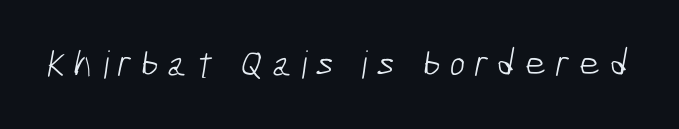
{"serif": "no", "bold": "no", "weight": "light", "width": "condensed", "stroke_contrast": "low", "x_height": "medium", "monospaced": "no", "underline": "no", "letter_spacing": "wide", "letter_spacing_em": 0.23, "glyph_px": 38}
